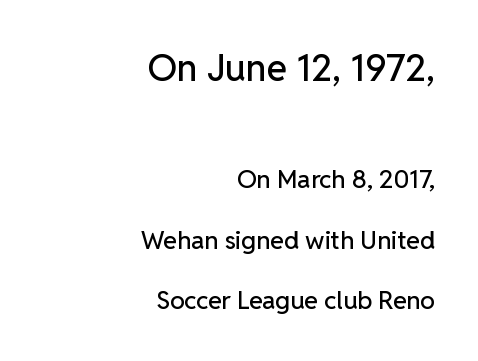
The letters advance in unequal steps, a hallmark of proportional type. Reading top to bottom, the characters get smaller at the block break. Descenders hang freely into open space. The typeface chosen for these lines omits serifs. The typography opts for an upright posture over an oblique one. Does extra space separate the letters? No, they use regular spacing.
